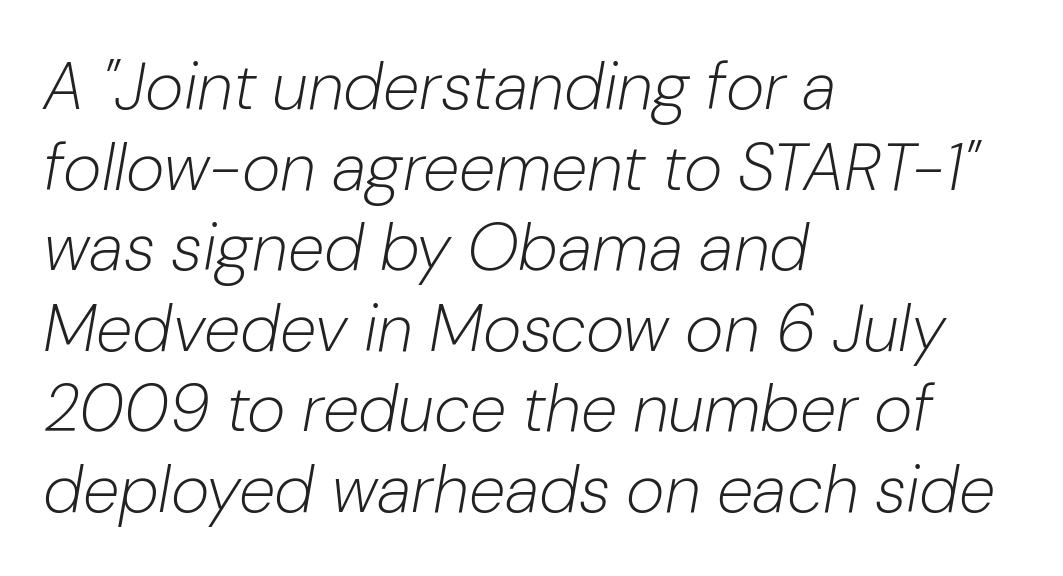
Q: Is the text bold? A: No.
Q: Is the text italic (slanted)? A: Yes, it leans right by about 10 degrees.
Q: Is the text underlined? A: No.
Q: How is the paragraph aligned? A: Left-aligned.
Q: Is the spacing between letters normal or unusually wide? A: Normal.
Q: Width (condensed, normal, or wide)? A: Normal.
Q: Stroke contrast? A: Low.
Q: x-height? A: Medium.
Q: Monospaced? A: No.
